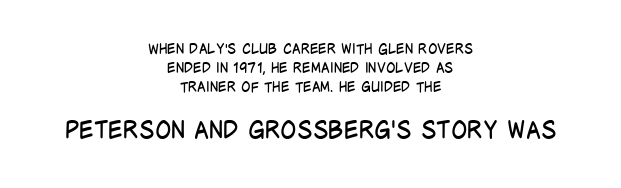
{"italic": "no", "bold": "no", "underline": "no", "align": "center", "line_spacing": "normal", "line_spacing_ratio": 1.37, "letter_spacing": "normal", "letter_spacing_em": 0.0, "larger_block": "second", "size_ratio": 1.71, "glyph_px": 24}
